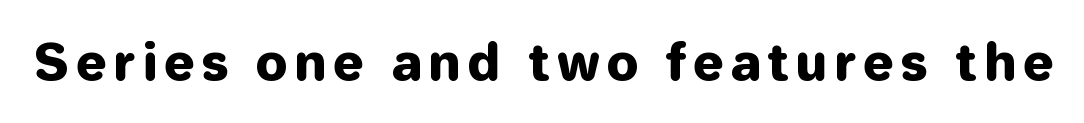
You could not count columns in this text — the font is proportionally spaced. Underline: absent. The lettering holds an erect, upright posture throughout. The type family on display is of the sans-serif kind.
